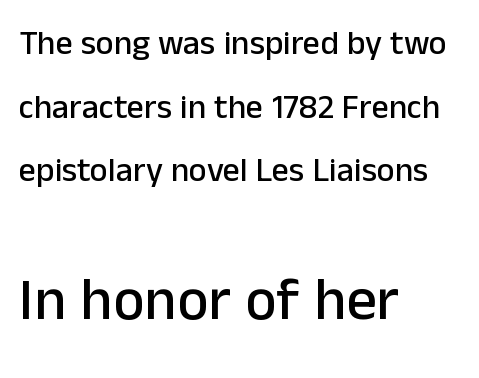
The glyphs in this specimen are sans serif. No word sits above an underline. Caption: upper text group reduced, lower text group enlarged. Looks like regular typesetting: each glyph gets only the width it needs.
